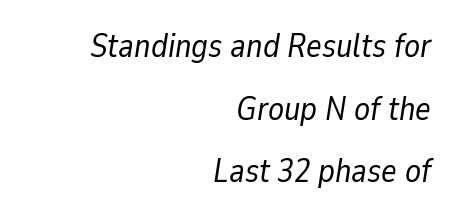
Q: Is the text bold? A: No.
Q: Is the text italic (slanted)? A: Yes, it leans right by about 9 degrees.
Q: Is the text underlined? A: No.
Q: How is the paragraph aligned? A: Right-aligned.
Q: Is the spacing between letters normal or unusually wide? A: Normal.
Q: Is the spacing between lines tight, normal or loose? A: Loose.
Q: Width (condensed, normal, or wide)? A: Normal.
Q: Stroke contrast? A: Low.
Q: x-height? A: Medium.
Q: Monospaced? A: No.
